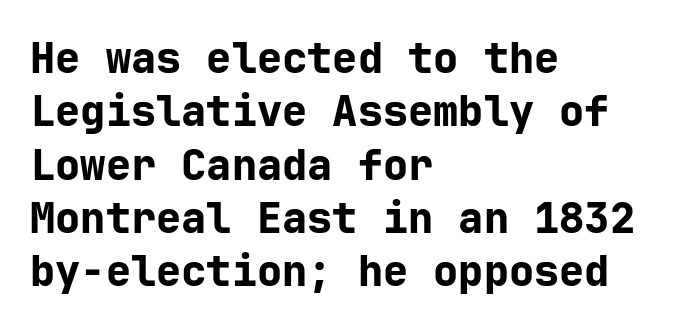
{"serif": "no", "italic": "no", "bold": "yes", "weight": "bold", "width": "normal", "stroke_contrast": "low", "x_height": "medium", "underline": "no", "align": "left", "line_spacing": "normal", "line_spacing_ratio": 1.27, "letter_spacing": "normal", "letter_spacing_em": 0.0, "glyph_px": 42}
